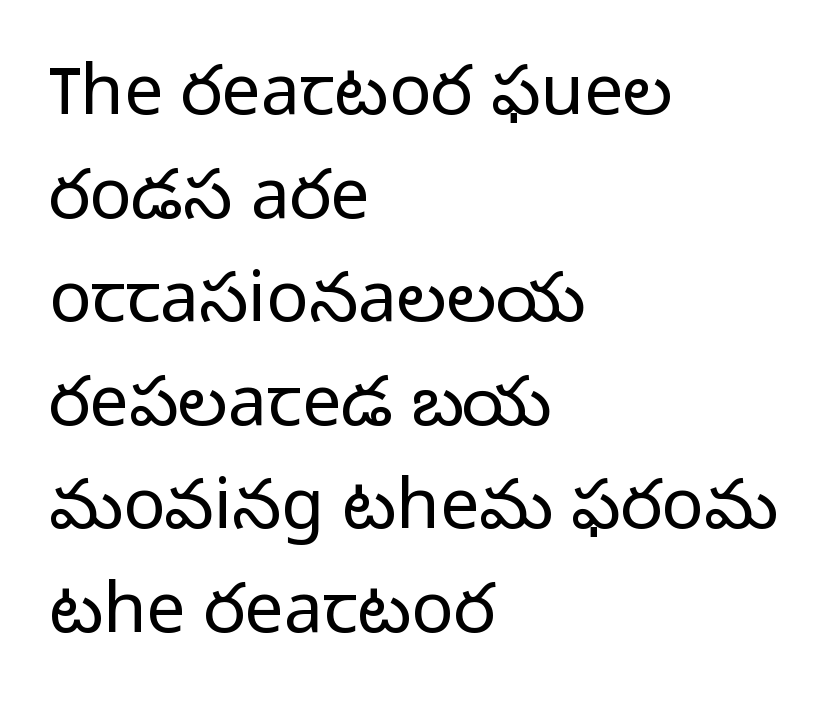
Q: Is the text bold? A: No.
Q: Is the text italic (slanted)? A: No, it is upright.
Q: Is the typeface a serif or a sans-serif typeface? A: Sans-serif.
Q: Is the text underlined? A: No.
Q: How is the paragraph aligned? A: Left-aligned.
Q: Is the spacing between letters normal or unusually wide? A: Normal.
Q: Is the spacing between lines tight, normal or loose? A: Normal.
Q: Width (condensed, normal, or wide)? A: Normal.
Q: Stroke contrast? A: Low.
Q: x-height? A: Medium.
Q: Monospaced? A: No.
